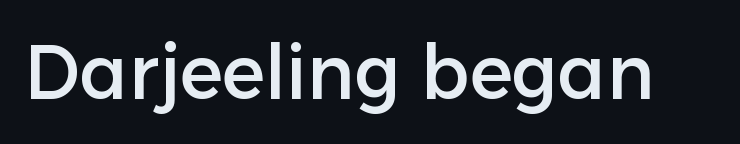
{"serif": "no", "italic": "no", "width": "normal", "stroke_contrast": "low", "x_height": "medium", "monospaced": "no", "underline": "no", "letter_spacing": "normal", "letter_spacing_em": 0.0, "glyph_px": 76}
